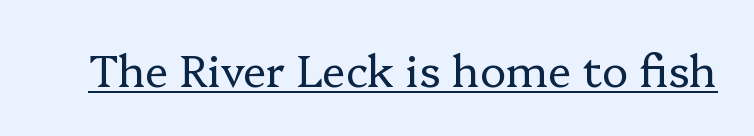
{"serif": "yes", "italic": "no", "bold": "no", "weight": "regular", "width": "normal", "stroke_contrast": "low", "x_height": "medium", "monospaced": "no", "underline": "yes", "letter_spacing": "normal", "letter_spacing_em": 0.0, "glyph_px": 44}
